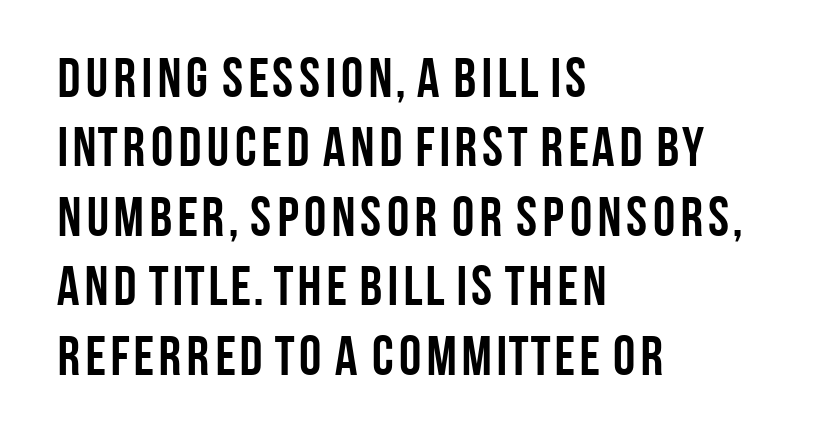
Q: Is the text bold? A: Yes.
Q: Is the text italic (slanted)? A: No, it is upright.
Q: Is the typeface a serif or a sans-serif typeface? A: Sans-serif.
Q: Is the text underlined? A: No.
Q: How is the paragraph aligned? A: Left-aligned.
Q: Is the spacing between letters normal or unusually wide? A: Normal.
Q: Width (condensed, normal, or wide)? A: Condensed.
Q: Stroke contrast? A: Low.
Q: x-height? A: Large.
Q: Monospaced? A: No.
